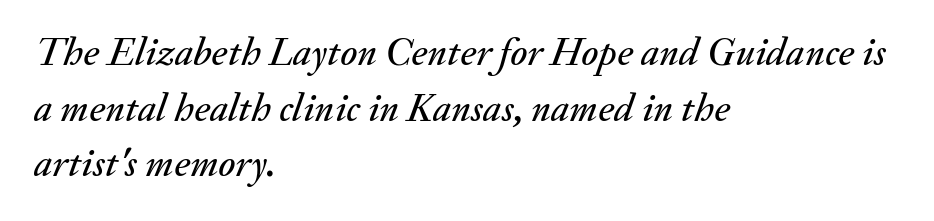
The image shows 40 px text type, italic (leaning right); set left-aligned, normal line spacing (1.39x), normal letter spacing, not underlined; medium stroke contrast and a small x-height.
